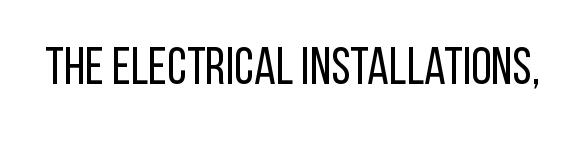
Q: Is the text bold? A: No.
Q: Is the text italic (slanted)? A: No, it is upright.
Q: Is the typeface a serif or a sans-serif typeface? A: Sans-serif.
Q: Is the text underlined? A: No.
Q: Is the spacing between letters normal or unusually wide? A: Normal.
Q: Width (condensed, normal, or wide)? A: Condensed.
Q: Stroke contrast? A: Low.
Q: x-height? A: Large.
Q: Monospaced? A: No.
